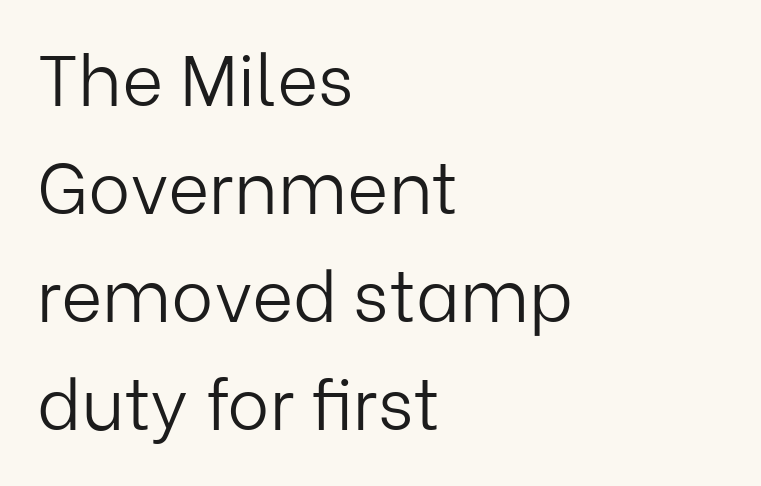
The image shows 71 px light sans-serif type, upright; set left-aligned, normal line spacing (1.52x), normal letter spacing, not underlined; low stroke contrast and a medium x-height.
